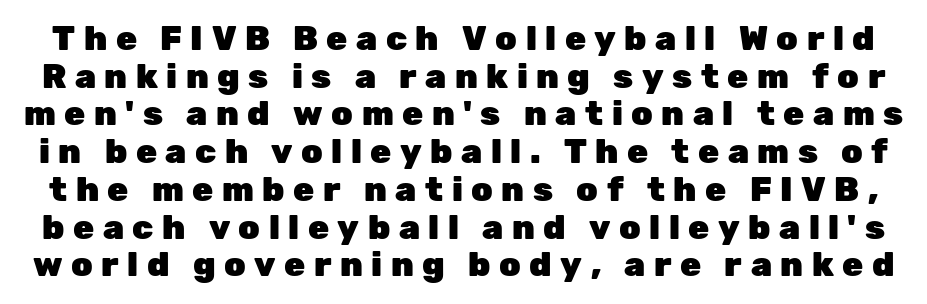
{"serif": "no", "italic": "no", "bold": "yes", "weight": "heavy", "width": "normal", "stroke_contrast": "low", "x_height": "medium", "monospaced": "no", "underline": "no", "line_spacing": "tight", "line_spacing_ratio": 1.11, "letter_spacing": "wide", "letter_spacing_em": 0.25, "glyph_px": 34}
